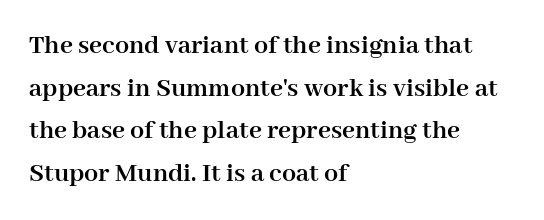
No word sits above an underline. Here the designer chose a conventional face with non-uniform glyph widths. Here the glyphs are tracked normally, forming tight word shapes. The passage shown stacks its lines at a standard gap. Tall strokes in this sample are plumb rather than angled.
